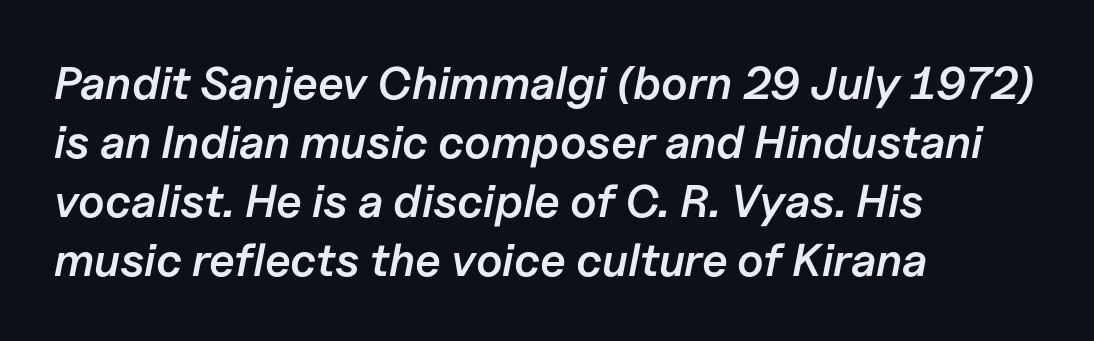
This is moderately heavy type, rendered in semibold. Any mark beneath the type? The region is blank. The line texture is even and compact thanks to regular tracking. The whole block is typeset with a tilt. Horizontally, the lines are justified to the leading edge only.
